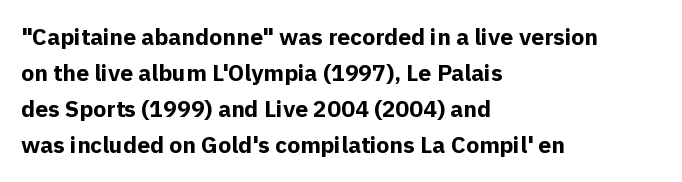
Q: Is the text bold? A: Yes.
Q: Is the text italic (slanted)? A: No, it is upright.
Q: Is the text underlined? A: No.
Q: How is the paragraph aligned? A: Left-aligned.
Q: Is the spacing between letters normal or unusually wide? A: Normal.
Q: Is the spacing between lines tight, normal or loose? A: Normal.
